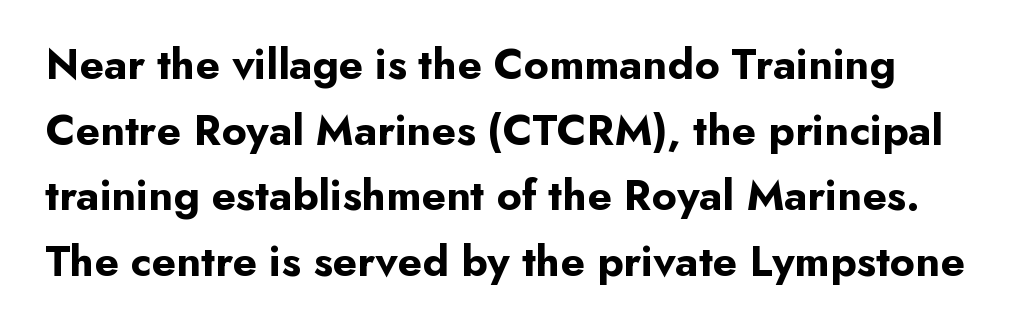
Q: Is the text bold? A: Yes.
Q: Is the text italic (slanted)? A: No, it is upright.
Q: Is the typeface a serif or a sans-serif typeface? A: Sans-serif.
Q: Is the text underlined? A: No.
Q: Is the spacing between letters normal or unusually wide? A: Normal.
Q: Is the spacing between lines tight, normal or loose? A: Normal.
Q: Width (condensed, normal, or wide)? A: Normal.
Q: Stroke contrast? A: Low.
Q: x-height? A: Small.
Q: Monospaced? A: No.
